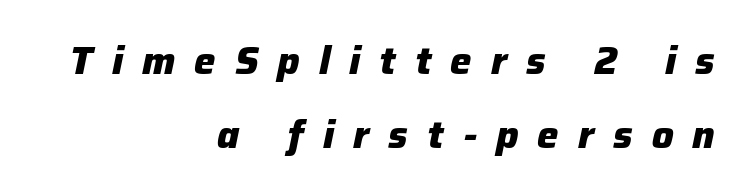
Q: Is the text bold? A: Yes.
Q: Is the text italic (slanted)? A: Yes, it leans right by about 12 degrees.
Q: Is the text underlined? A: No.
Q: How is the paragraph aligned? A: Right-aligned.
Q: Is the spacing between letters normal or unusually wide? A: Unusually wide.
Q: Is the spacing between lines tight, normal or loose? A: Loose.
Q: Width (condensed, normal, or wide)? A: Normal.
Q: Stroke contrast? A: Low.
Q: x-height? A: Medium.
Q: Monospaced? A: No.
